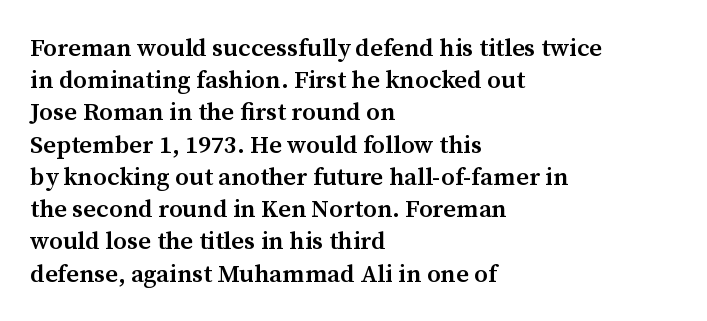
{"italic": "no", "bold": "semi", "underline": "no", "align": "left", "line_spacing": "normal", "line_spacing_ratio": 1.29, "letter_spacing": "normal", "letter_spacing_em": 0.0, "glyph_px": 25}
